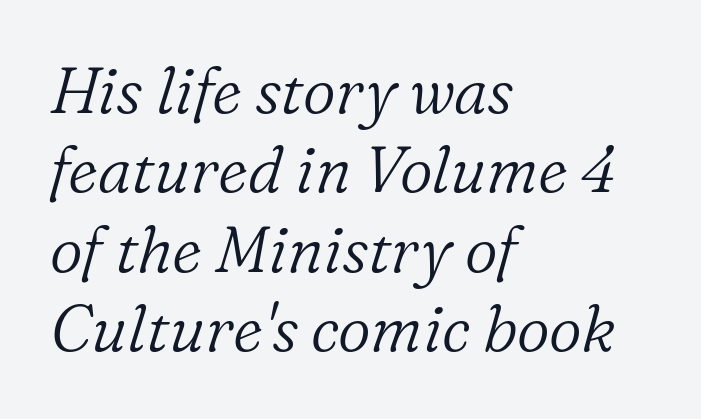
Q: Is the text bold? A: No.
Q: Is the text italic (slanted)? A: Yes, it leans right by about 16 degrees.
Q: Is the typeface a serif or a sans-serif typeface? A: Serif.
Q: Is the text underlined? A: No.
Q: How is the paragraph aligned? A: Left-aligned.
Q: Is the spacing between letters normal or unusually wide? A: Normal.
Q: Width (condensed, normal, or wide)? A: Normal.
Q: Stroke contrast? A: Low.
Q: x-height? A: Medium.
Q: Monospaced? A: No.
